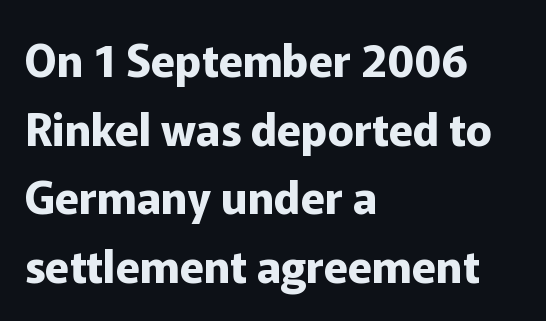
Observe the ordinary spacing: letters are neighbours, not strangers. The rendering uses natural spacing where letterforms have individual widths. Leading matches the norm, producing a regular column. You can tell it's not italic because the verticals are truly vertical. Compared with a centered layout, this one pins lines to the left instead.
